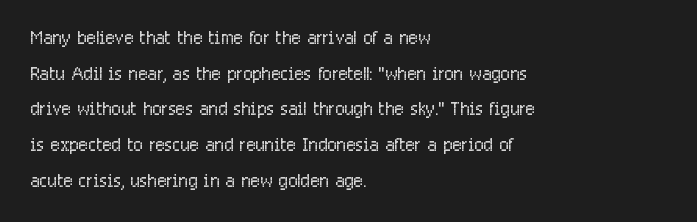
{"italic": "no", "bold": "no", "underline": "no", "align": "left", "line_spacing": "normal", "line_spacing_ratio": 1.43, "letter_spacing": "normal", "letter_spacing_em": 0.0, "glyph_px": 25}
